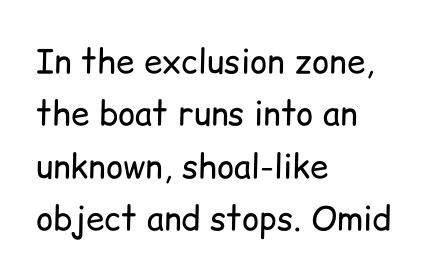
Q: Is the text bold? A: No.
Q: Is the text italic (slanted)? A: No, it is upright.
Q: Is the typeface a serif or a sans-serif typeface? A: Sans-serif.
Q: Is the text underlined? A: No.
Q: How is the paragraph aligned? A: Left-aligned.
Q: Is the spacing between letters normal or unusually wide? A: Normal.
Q: Is the spacing between lines tight, normal or loose? A: Normal.
Q: Width (condensed, normal, or wide)? A: Normal.
Q: Stroke contrast? A: Low.
Q: x-height? A: Medium.
Q: Monospaced? A: No.
